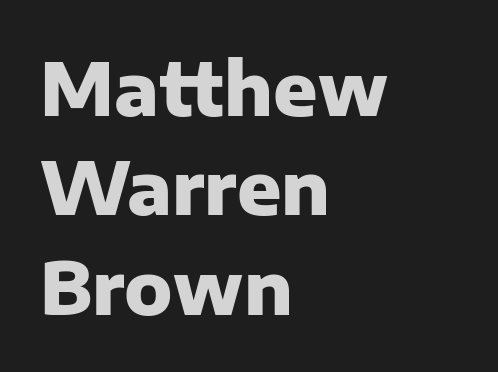
The letters sit at their default tracking, neither squeezed nor spread. Caption: multi-line text, flush left, ragged right. Characters remain perfectly vertical along every line. Its strokes are broad and dark, the hallmark of bold type. Normally led — the rows are evenly, conventionally spaced. The face used here is a sans, in the tradition of grotesques and geometrics.
